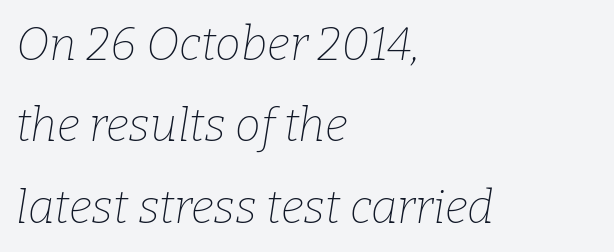
Where is the straight margin? On the left. The gap between lines stays unmarked. Posture: slanted. Compared with typical body copy, the letter spacing here is the same. This sample has the flowing, uneven cadence of proportional lettering. A serif font was chosen for this passage.
